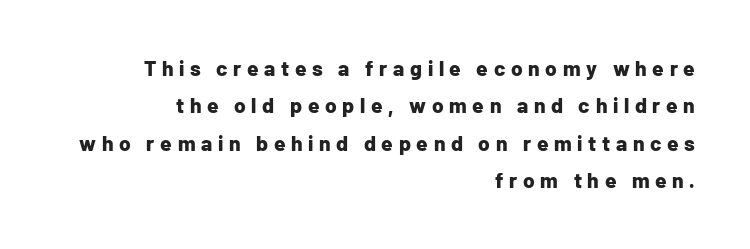
Notice how the passage keeps a crisp vertical edge on the right only. Quick note: underline off. Unlike italic type, these characters show no tilt at all. Weight check: bold — yes, fully. The face used here is rendered with a markedly widened letterfit.
